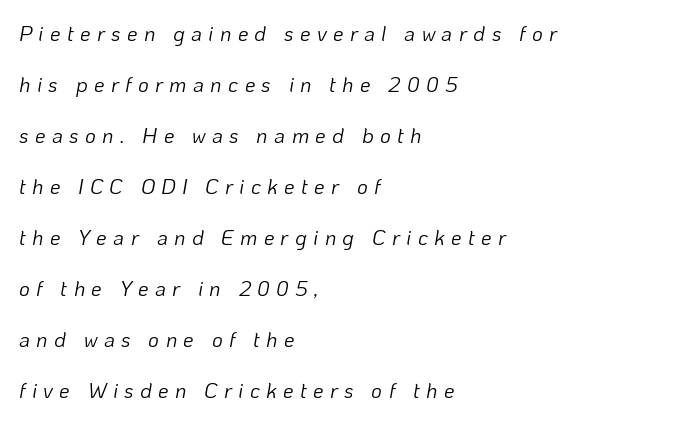
Compared with a typical body face, this is equally light or lighter still. The passage shown is not underscored anywhere. Italic? Definitely — the glyphs are oblique. A typesetter would call this heavily tracked-out type. Successive baselines arrive slowly, with a big drop between each.
